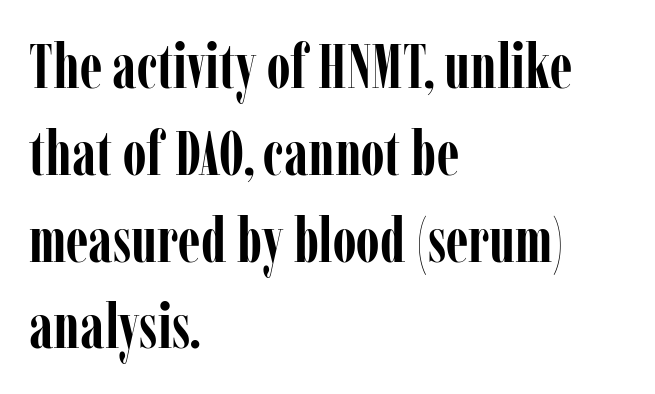
The image shows 62 px semibold, condensed serif type, upright; set left-aligned, normal line spacing (1.4x), normal letter spacing, not underlined; low stroke contrast and a medium x-height.
